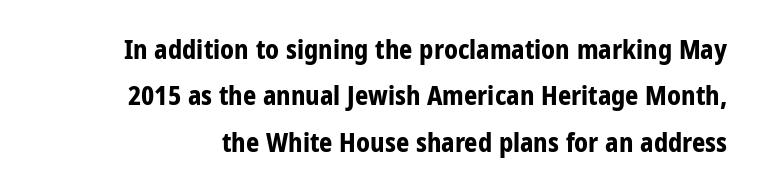
Q: Is the text bold? A: Yes.
Q: Is the text italic (slanted)? A: No, it is upright.
Q: Is the text underlined? A: No.
Q: Is the spacing between letters normal or unusually wide? A: Normal.
